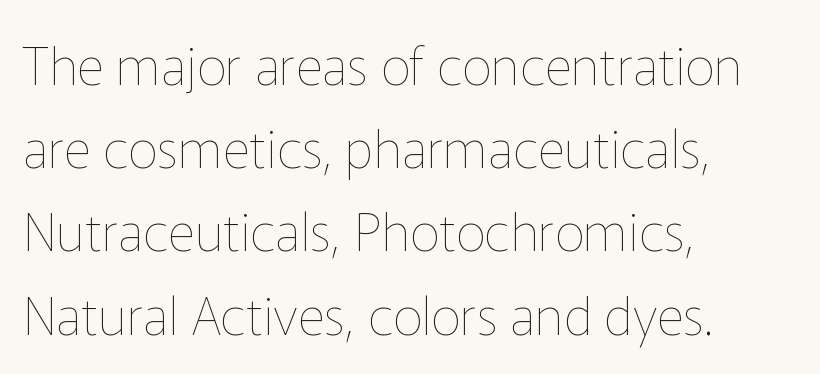
No italicization has been applied; the sample stays upright. The typesetting does not lean heavy: it is not bold. This sample has the flowing, uneven cadence of proportional lettering. If you drew a ruler down the left edge, every line would touch it. Beneath every word, the page is bare. Successive baselines arrive at the customary interval.
